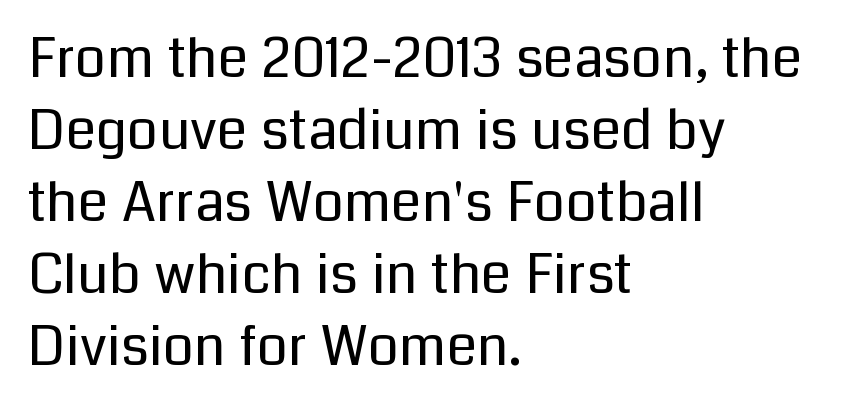
{"serif": "no", "italic": "no", "bold": "no", "weight": "regular", "width": "normal", "stroke_contrast": "low", "x_height": "medium", "monospaced": "no", "underline": "no", "align": "left", "line_spacing": "normal", "line_spacing_ratio": 1.31, "letter_spacing": "normal", "letter_spacing_em": 0.0, "glyph_px": 55}
